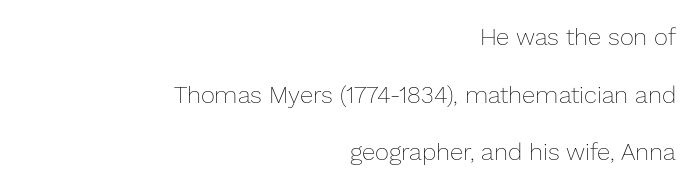
The image shows 24 px text type, upright; set right-aligned, loose line spacing (2.4x), normal letter spacing, not underlined.
